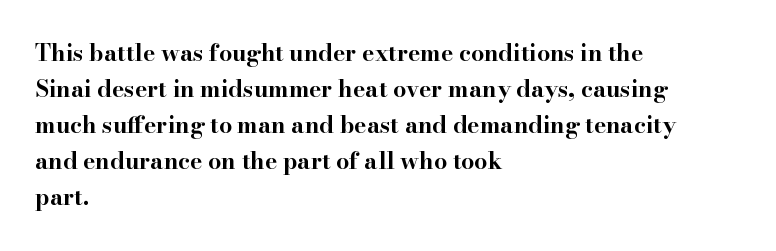
{"italic": "no", "bold": "yes", "underline": "no", "align": "left", "line_spacing": "normal", "line_spacing_ratio": 1.57, "letter_spacing": "normal", "letter_spacing_em": 0.0, "glyph_px": 23}
